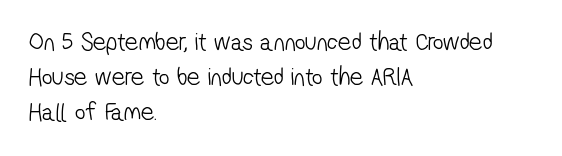
Q: Is the text bold? A: No.
Q: Is the text underlined? A: No.
Q: How is the paragraph aligned? A: Left-aligned.
Q: Is the spacing between letters normal or unusually wide? A: Normal.
Q: Is the spacing between lines tight, normal or loose? A: Normal.
